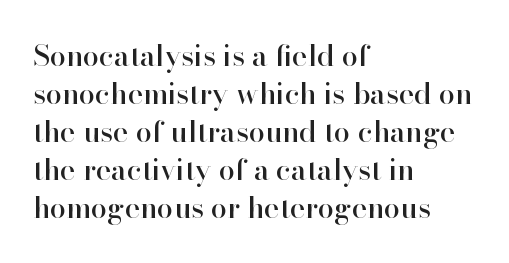
{"serif": "yes", "italic": "no", "width": "normal", "stroke_contrast": "high", "x_height": "small", "monospaced": "no", "underline": "no", "align": "left", "line_spacing": "normal", "line_spacing_ratio": 1.31, "letter_spacing": "normal", "letter_spacing_em": 0.0, "glyph_px": 29}
